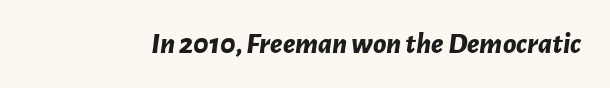
{"italic": "yes", "lean": "right", "slant_degrees": 7, "bold": "yes", "weight": "bold", "width": "normal", "stroke_contrast": "low", "x_height": "medium", "monospaced": "no", "underline": "no", "letter_spacing": "normal", "letter_spacing_em": 0.0, "glyph_px": 30}
